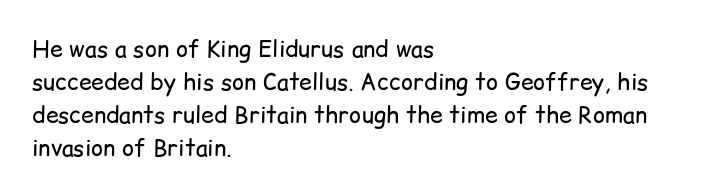
Honestly, the row spacing looks completely unremarkable. Caption: face not bold, strokes unweighted. Posture: vertical. This rendering features lettering with no underline. The setting favours the left margin, as ordinary paragraphs usually do.
